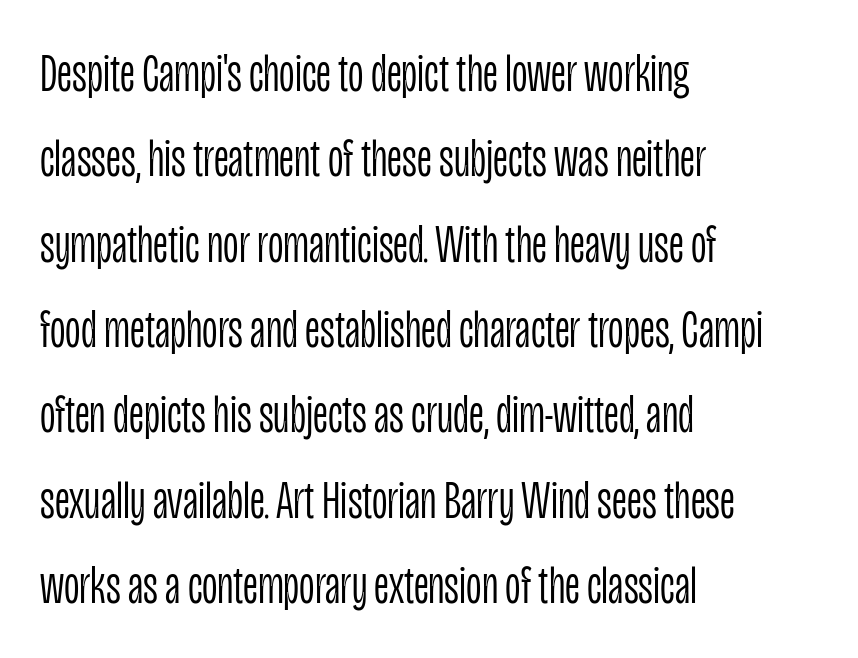
Q: Is the text bold? A: No.
Q: Is the text italic (slanted)? A: No, it is upright.
Q: Is the typeface a serif or a sans-serif typeface? A: Sans-serif.
Q: Is the text underlined? A: No.
Q: How is the paragraph aligned? A: Left-aligned.
Q: Is the spacing between letters normal or unusually wide? A: Normal.
Q: Is the spacing between lines tight, normal or loose? A: Normal.
Q: Width (condensed, normal, or wide)? A: Condensed.
Q: Stroke contrast? A: Low.
Q: x-height? A: Large.
Q: Monospaced? A: No.
